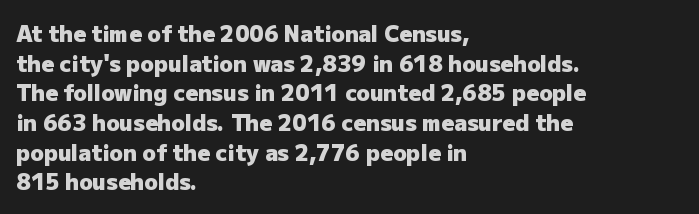
Q: Is the text bold? A: Yes.
Q: Is the text italic (slanted)? A: No, it is upright.
Q: Is the text underlined? A: No.
Q: How is the paragraph aligned? A: Left-aligned.
Q: Is the spacing between letters normal or unusually wide? A: Normal.
Q: Is the spacing between lines tight, normal or loose? A: Normal.
